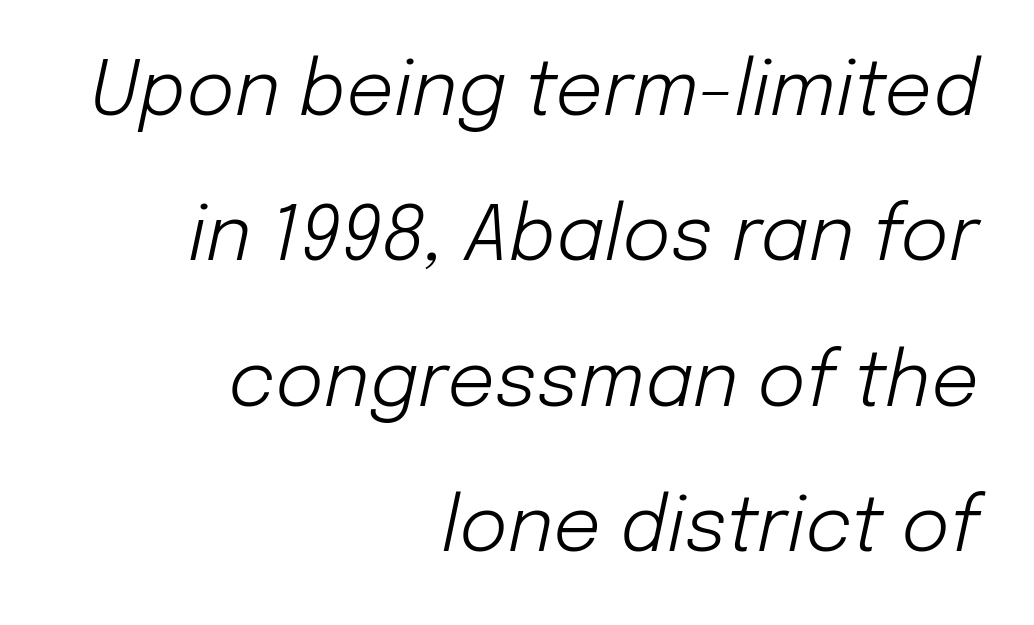
Observe the ordinary spacing: letters are neighbours, not strangers. No letter is thick-stroked: the sample isn't bold. The face used here is proportionally spaced, like ordinary book or web type. Yep, that's italic — everything's leaning. Leading: increased. Type without underlining.
